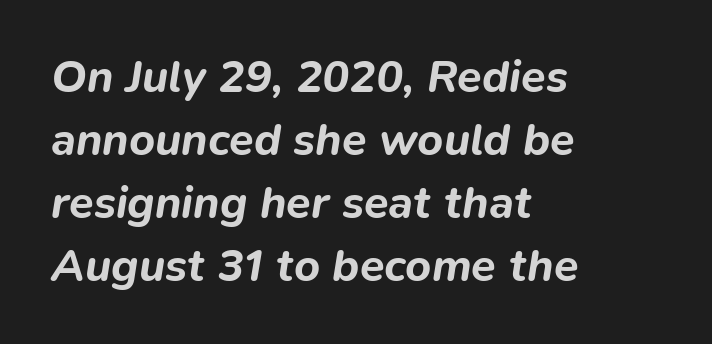
Q: Is the text bold? A: Yes.
Q: Is the text italic (slanted)? A: Yes, it leans right by about 9 degrees.
Q: Is the text underlined? A: No.
Q: How is the paragraph aligned? A: Left-aligned.
Q: Is the spacing between letters normal or unusually wide? A: Normal.
Q: Is the spacing between lines tight, normal or loose? A: Normal.
Q: Width (condensed, normal, or wide)? A: Normal.
Q: Stroke contrast? A: Low.
Q: x-height? A: Medium.
Q: Monospaced? A: No.
